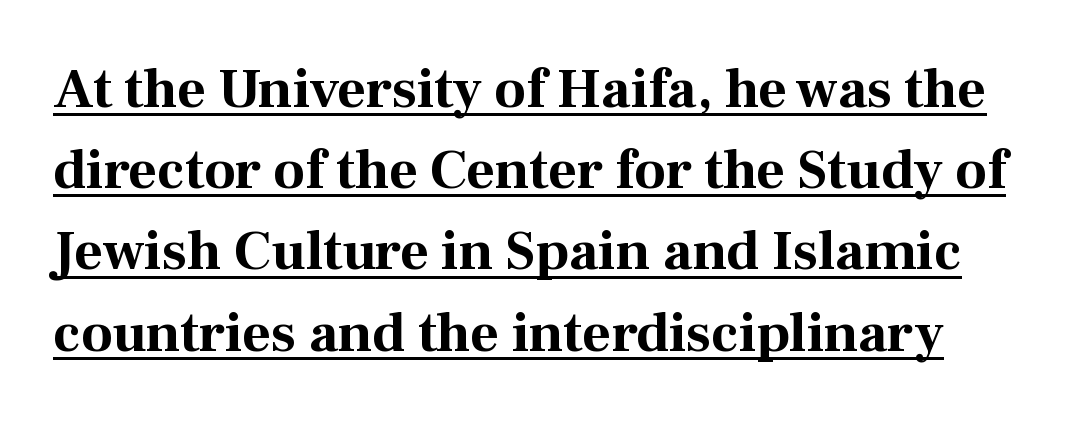
The image shows 56 px bold serif type, upright; set normal line spacing (1.45x), normal letter spacing, underlined; medium stroke contrast and a medium x-height.
